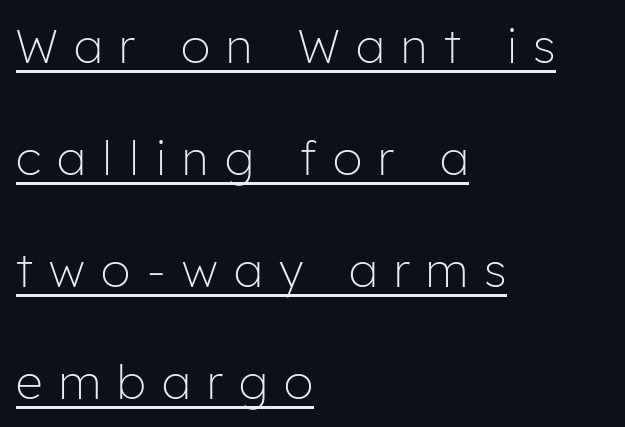
{"serif": "no", "italic": "no", "bold": "no", "weight": "light", "width": "normal", "stroke_contrast": "low", "x_height": "medium", "monospaced": "no", "underline": "yes", "align": "left", "line_spacing": "loose", "line_spacing_ratio": 2.38, "letter_spacing": "wide", "letter_spacing_em": 0.35, "glyph_px": 47}
